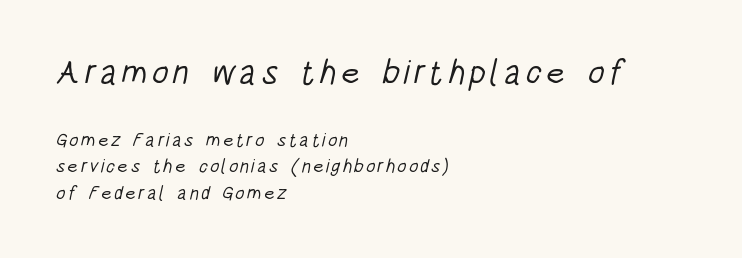
Q: Is the text bold? A: No.
Q: Is the typeface a serif or a sans-serif typeface? A: Sans-serif.
Q: Is the text underlined? A: No.
Q: How is the paragraph aligned? A: Left-aligned.
Q: Is the spacing between lines tight, normal or loose? A: Normal.
Q: Which block of text is set in a larger size, the first (top) or the second (bottom)? A: The first (top) one.
Q: Width (condensed, normal, or wide)? A: Condensed.
Q: Stroke contrast? A: Low.
Q: x-height? A: Large.
Q: Monospaced? A: No.
